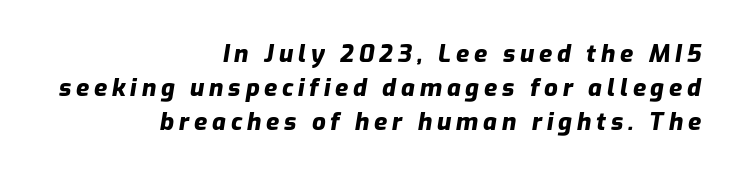
Q: Is the text bold? A: Yes.
Q: Is the text italic (slanted)? A: Yes, it leans right by about 9 degrees.
Q: Is the text underlined? A: No.
Q: How is the paragraph aligned? A: Right-aligned.
Q: Is the spacing between letters normal or unusually wide? A: Unusually wide.
Q: Is the spacing between lines tight, normal or loose? A: Normal.
